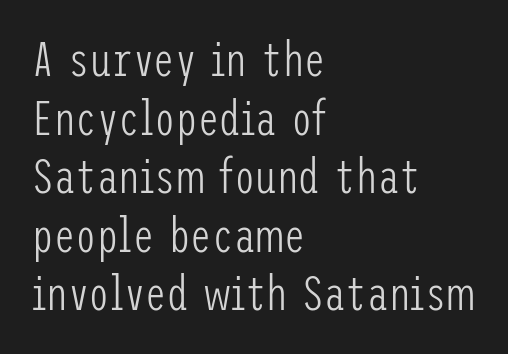
The image shows 48 px light, condensed sans-serif type, upright; set left-aligned, line spacing 1.22x, normal letter spacing, not underlined; low stroke contrast and a medium x-height.
